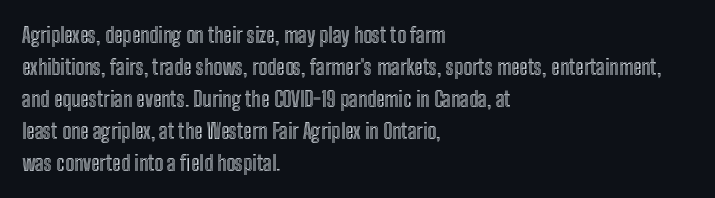
The image shows 21 px text type, upright; set left-aligned, normal line spacing (1.52x), normal letter spacing, not underlined.
